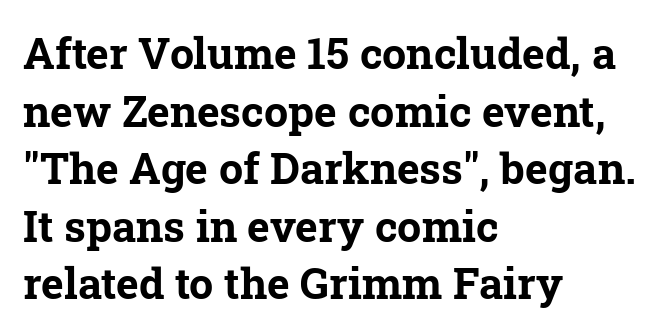
{"serif": "yes", "bold": "yes", "weight": "bold", "width": "normal", "stroke_contrast": "low", "x_height": "medium", "monospaced": "no", "underline": "no", "align": "left", "line_spacing": "normal", "line_spacing_ratio": 1.34, "letter_spacing": "normal", "letter_spacing_em": 0.0, "glyph_px": 43}
